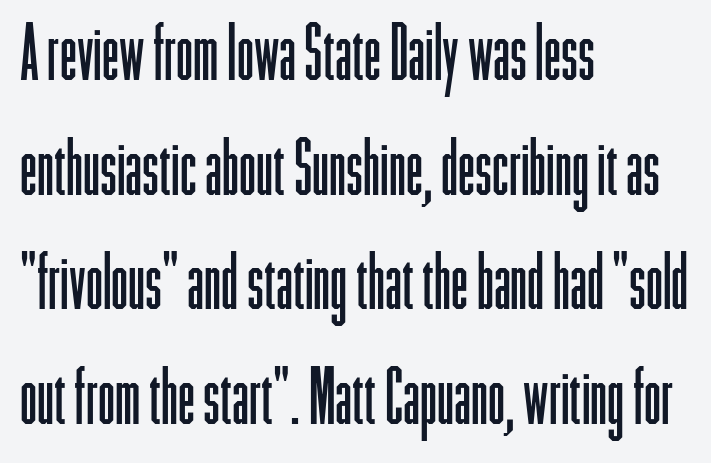
{"serif": "no", "italic": "no", "bold": "no", "weight": "light", "width": "condensed", "stroke_contrast": "low", "x_height": "medium", "monospaced": "no", "underline": "no", "align": "left", "line_spacing": "normal", "line_spacing_ratio": 1.49, "letter_spacing": "normal", "letter_spacing_em": 0.0, "glyph_px": 77}
